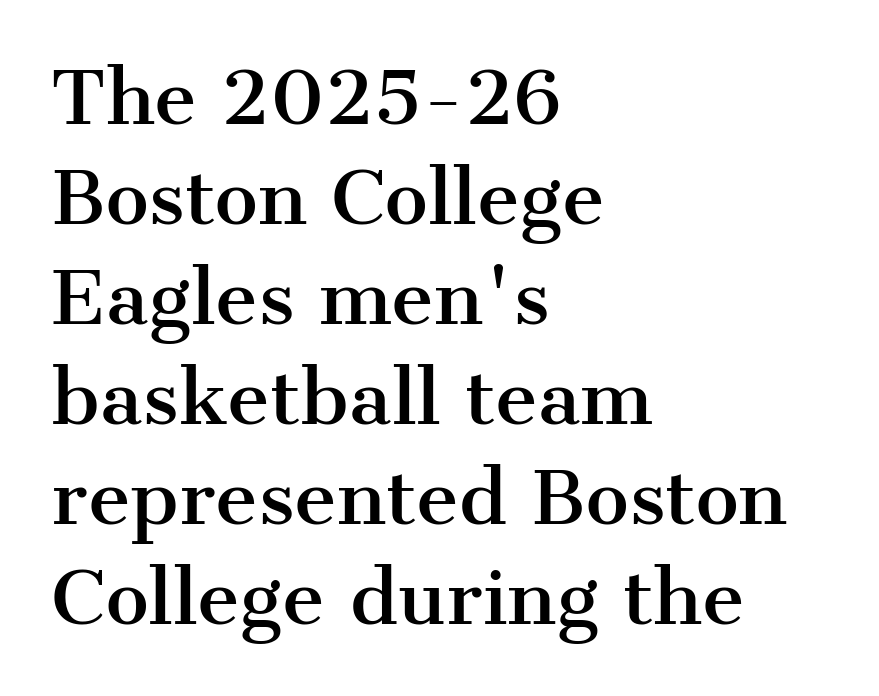
Q: Is the text italic (slanted)? A: No, it is upright.
Q: Is the typeface a serif or a sans-serif typeface? A: Serif.
Q: Is the text underlined? A: No.
Q: How is the paragraph aligned? A: Left-aligned.
Q: Is the spacing between letters normal or unusually wide? A: Normal.
Q: Is the spacing between lines tight, normal or loose? A: Normal.
Q: Width (condensed, normal, or wide)? A: Normal.
Q: Stroke contrast? A: Medium.
Q: x-height? A: Medium.
Q: Monospaced? A: No.
